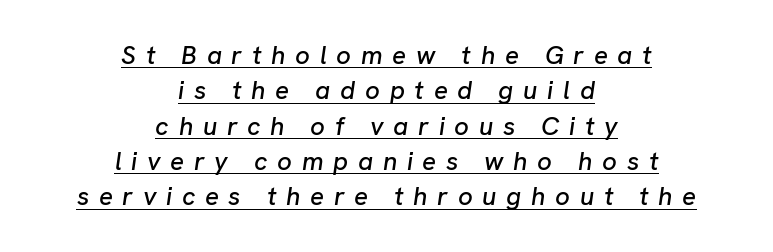
The letters are slanted; this is an italic face. Tracking value appears strongly positive — letters spread wide. Notice how the passage keeps no hard edge, just a central spine. You can see a thin bar hugging the bottom of the glyphs. Notice how descenders clear the ascenders below comfortably — that's standard leading.
